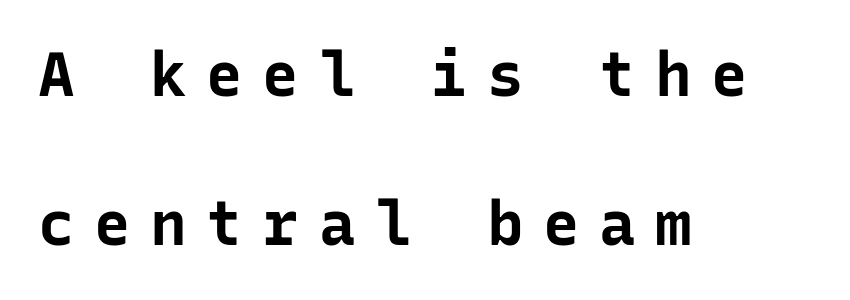
Q: Is the text bold? A: Yes.
Q: Is the text italic (slanted)? A: No, it is upright.
Q: Is the typeface a serif or a sans-serif typeface? A: Sans-serif.
Q: Is the text underlined? A: No.
Q: How is the paragraph aligned? A: Left-aligned.
Q: Is the spacing between letters normal or unusually wide? A: Unusually wide.
Q: Is the spacing between lines tight, normal or loose? A: Loose.
Q: Width (condensed, normal, or wide)? A: Normal.
Q: Stroke contrast? A: Low.
Q: x-height? A: Medium.
Q: Monospaced? A: Yes.
